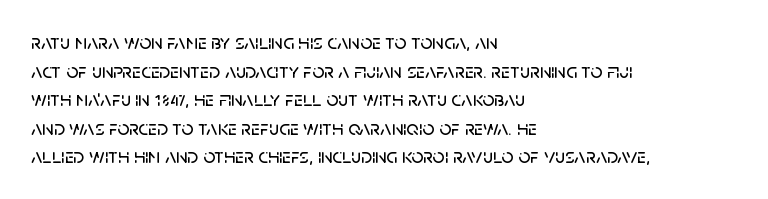
Q: Is the text italic (slanted)? A: No, it is upright.
Q: Is the text underlined? A: No.
Q: How is the paragraph aligned? A: Left-aligned.
Q: Is the spacing between letters normal or unusually wide? A: Normal.
Q: Is the spacing between lines tight, normal or loose? A: Normal.
